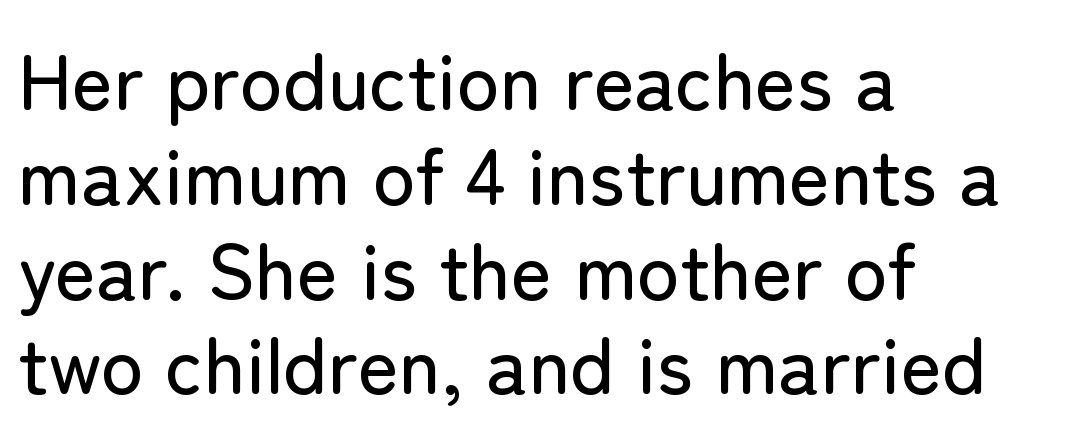
The image shows 79 px sans-serif type, upright; set left-aligned, line spacing 1.2x, normal letter spacing, not underlined; low stroke contrast and a medium x-height.
